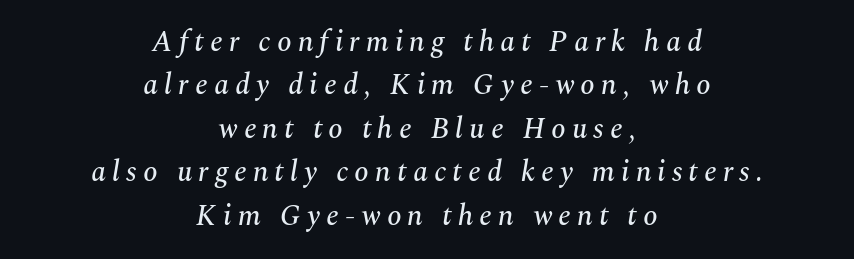
The image shows 29 px serif type, italic (leaning right); set centered, normal line spacing (1.5x), unusually wide letter spacing (+0.21 em), not underlined; medium stroke contrast and a medium x-height.
